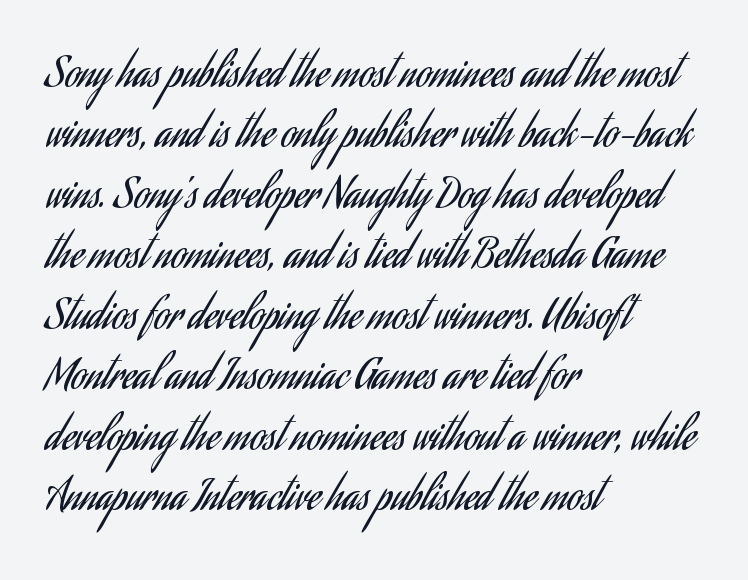
Examine the stroke ends and you'll find no serifs. Compared with typical body copy, the letter spacing here is the same. Horizontal alignment here is leftward, the default for most running prose. Looks like regular typesetting: each glyph gets only the width it needs.
